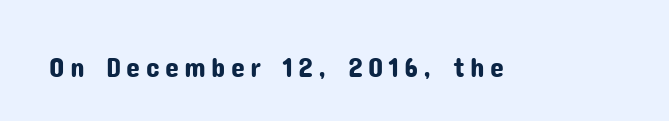
Q: Is the text italic (slanted)? A: No, it is upright.
Q: Is the typeface a serif or a sans-serif typeface? A: Sans-serif.
Q: Is the text underlined? A: No.
Q: Width (condensed, normal, or wide)? A: Normal.
Q: Stroke contrast? A: Low.
Q: x-height? A: Medium.
Q: Monospaced? A: No.
